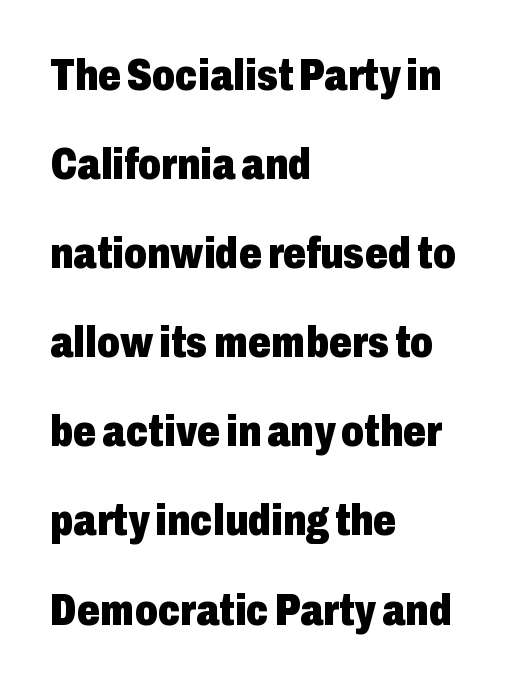
Q: Is the text bold? A: Yes.
Q: Is the text italic (slanted)? A: No, it is upright.
Q: Is the typeface a serif or a sans-serif typeface? A: Sans-serif.
Q: Is the text underlined? A: No.
Q: How is the paragraph aligned? A: Left-aligned.
Q: Is the spacing between letters normal or unusually wide? A: Normal.
Q: Is the spacing between lines tight, normal or loose? A: Loose.
Q: Width (condensed, normal, or wide)? A: Condensed.
Q: Stroke contrast? A: Low.
Q: x-height? A: Medium.
Q: Monospaced? A: No.
